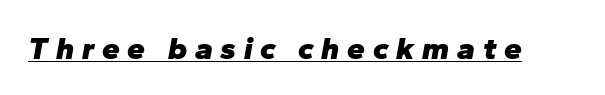
The image shows 32 px heavy type, italic (leaning right); set unusually wide letter spacing (+0.24 em), underlined; low stroke contrast and a medium x-height.
